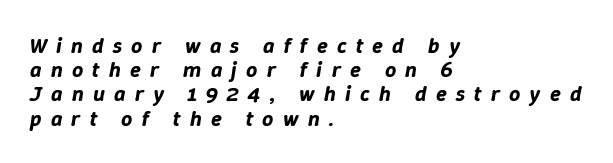
The image shows 22 px text type, italic (leaning right); set left-aligned, tight line spacing (1.1x), unusually wide letter spacing (+0.42 em), not underlined.
